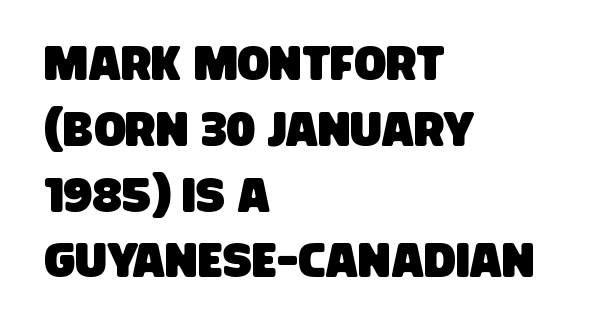
These lines are rendered in a variable-pitch font. Nobody drew a line under any word here. Does the type have serifs? No, each stem ends abruptly. The paragraph shown leans on its left margin. These lines sit exactly where default settings would place them.
